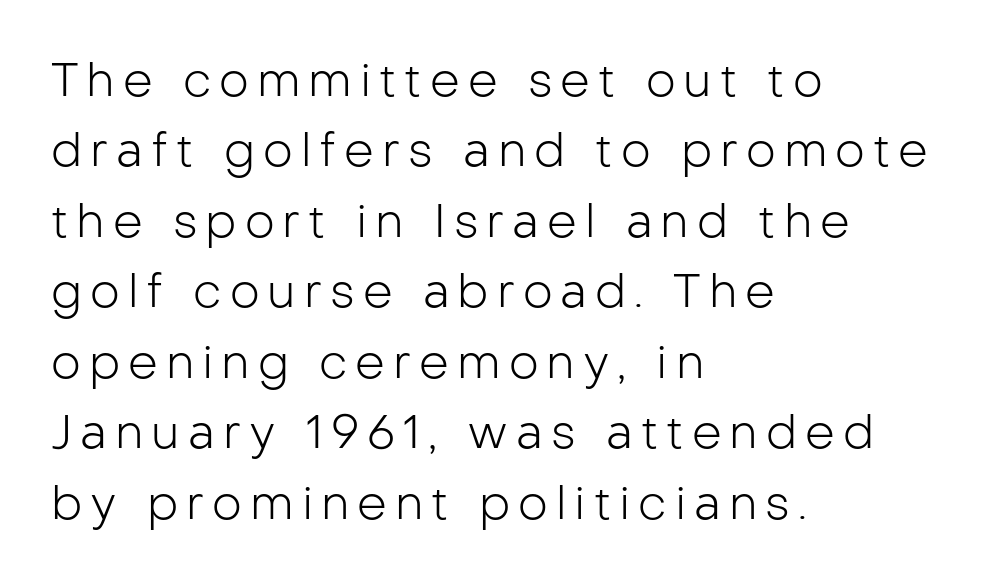
Q: Is the text bold? A: No.
Q: Is the text italic (slanted)? A: No, it is upright.
Q: Is the typeface a serif or a sans-serif typeface? A: Sans-serif.
Q: Is the text underlined? A: No.
Q: How is the paragraph aligned? A: Left-aligned.
Q: Is the spacing between lines tight, normal or loose? A: Normal.
Q: Width (condensed, normal, or wide)? A: Normal.
Q: Stroke contrast? A: Low.
Q: x-height? A: Medium.
Q: Monospaced? A: No.
